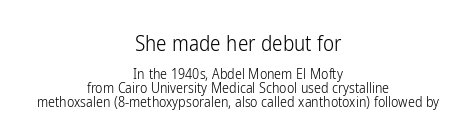
{"italic": "no", "bold": "no", "underline": "no", "align": "center", "line_spacing": "tight", "line_spacing_ratio": 0.98, "letter_spacing": "normal", "letter_spacing_em": 0.0, "larger_block": "first", "size_ratio": 1.5, "glyph_px": 21}
